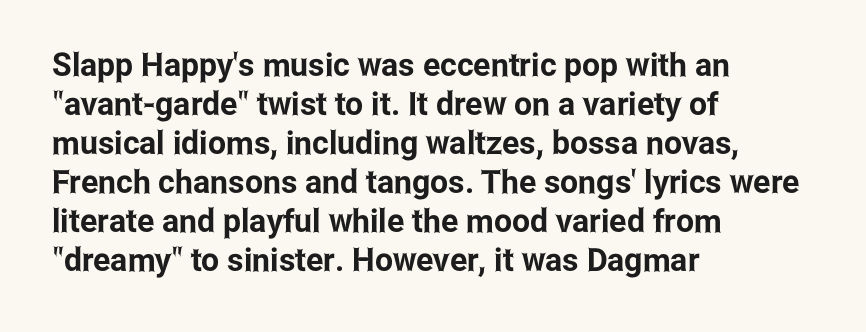
Q: Is the text italic (slanted)? A: No, it is upright.
Q: Is the typeface a serif or a sans-serif typeface? A: Sans-serif.
Q: Is the text underlined? A: No.
Q: How is the paragraph aligned? A: Left-aligned.
Q: Is the spacing between letters normal or unusually wide? A: Normal.
Q: Width (condensed, normal, or wide)? A: Condensed.
Q: Stroke contrast? A: Low.
Q: x-height? A: Medium.
Q: Monospaced? A: No.
